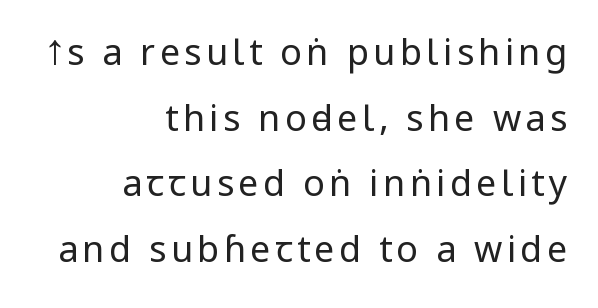
The words here are not underlined. Upright lettering throughout. All the whitespace from short lines collects on the left. The passage shown is typed in a proportional face where columns would drift.
